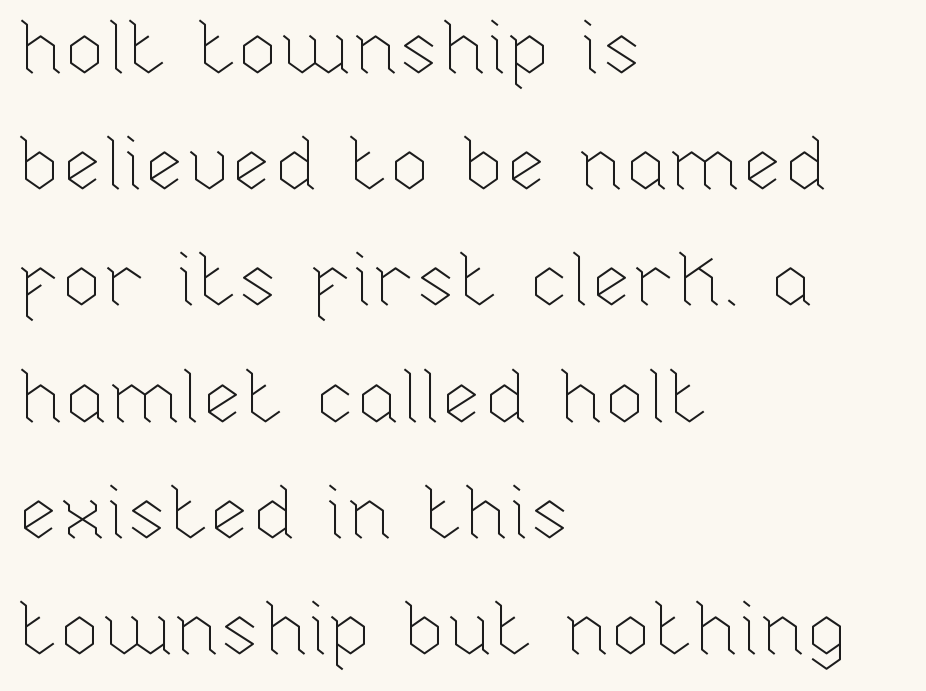
Q: Is the text bold? A: No.
Q: Is the text italic (slanted)? A: No, it is upright.
Q: Is the text underlined? A: No.
Q: How is the paragraph aligned? A: Left-aligned.
Q: Is the spacing between letters normal or unusually wide? A: Normal.
Q: Is the spacing between lines tight, normal or loose? A: Normal.
Q: Width (condensed, normal, or wide)? A: Normal.
Q: Stroke contrast? A: Low.
Q: x-height? A: Medium.
Q: Monospaced? A: No.
